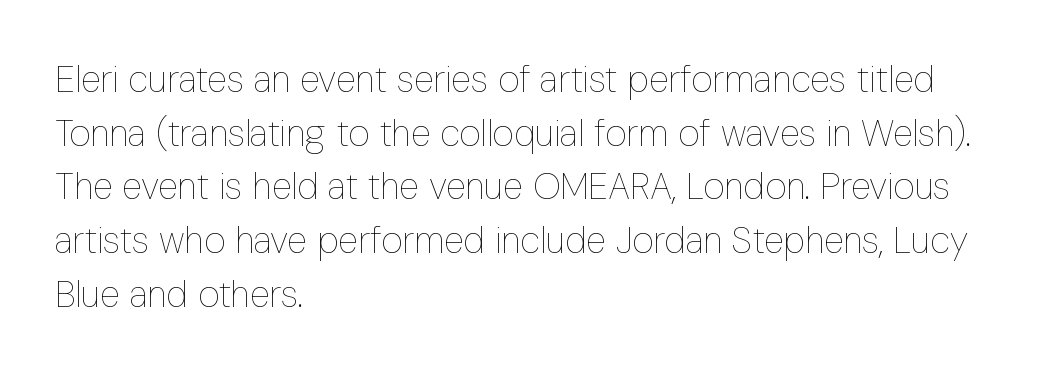
Nope, not italic — everything's standing straight. The zone under the glyphs is completely vacant. The leading is moderate, giving the passage an even texture. Tracking here is standard; glyphs follow each other at the usual distance. Stroke mass is kept to a normal reading level or below. Short and long lines alike share a common starting point at left.
